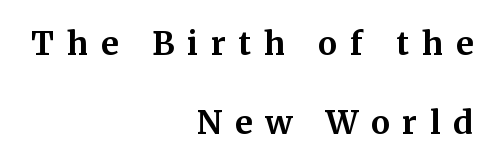
The image shows 32 px bold serif type, upright; set right-aligned, loose line spacing (2.48x), unusually wide letter spacing (+0.4 em), not underlined; medium stroke contrast and a medium x-height.
